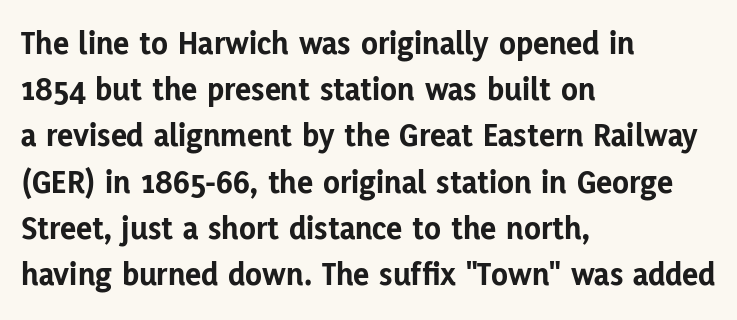
The image shows 34 px bold sans-serif type, upright; set left-aligned, normal line spacing (1.36x), normal letter spacing, not underlined; low stroke contrast and a medium x-height.
